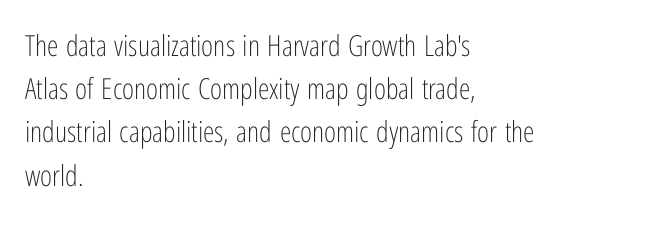
The gaps between neighbouring characters are ordinary and unremarkable. The specimen reads as upright at a glance. The cut favours lightness, reaching ordinary text weight at its darkest. The letters advance in unequal steps, a hallmark of proportional type.
